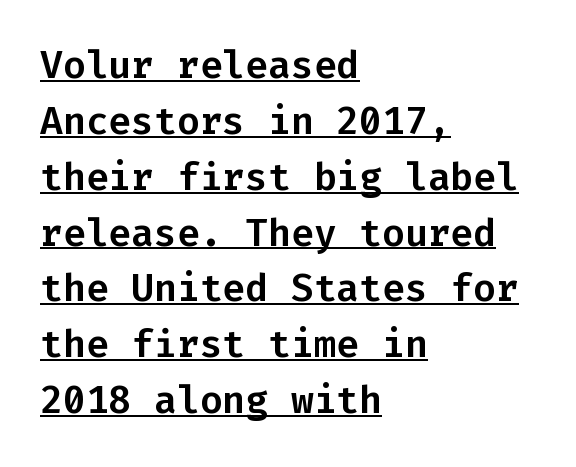
{"serif": "no", "italic": "no", "width": "normal", "stroke_contrast": "low", "x_height": "medium", "monospaced": "yes", "underline": "yes", "align": "left", "line_spacing": "normal", "line_spacing_ratio": 1.47, "letter_spacing": "normal", "letter_spacing_em": 0.0, "glyph_px": 38}
